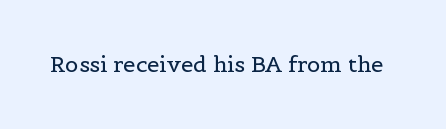
{"italic": "no", "bold": "no", "underline": "no", "letter_spacing": "normal", "letter_spacing_em": 0.0, "glyph_px": 22}
